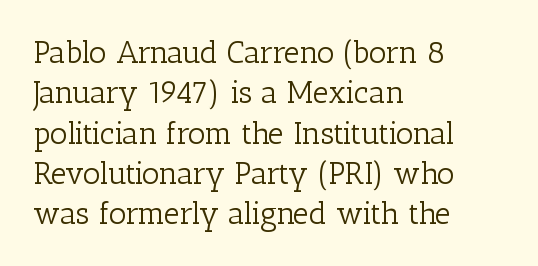
Q: Is the text bold? A: No.
Q: Is the text italic (slanted)? A: No, it is upright.
Q: Is the typeface a serif or a sans-serif typeface? A: Serif.
Q: Is the text underlined? A: No.
Q: How is the paragraph aligned? A: Left-aligned.
Q: Is the spacing between letters normal or unusually wide? A: Normal.
Q: Is the spacing between lines tight, normal or loose? A: Normal.
Q: Width (condensed, normal, or wide)? A: Normal.
Q: Stroke contrast? A: Low.
Q: x-height? A: Medium.
Q: Monospaced? A: No.
